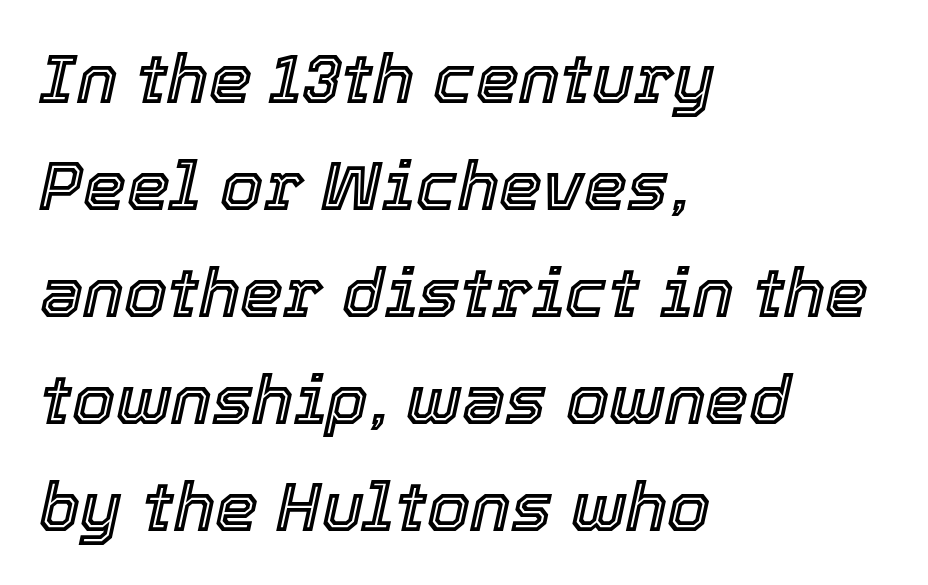
{"italic": "yes", "lean": "right", "slant_degrees": 12, "width": "normal", "x_height": "medium", "monospaced": "no", "underline": "no", "align": "left", "line_spacing": "normal", "line_spacing_ratio": 1.55, "letter_spacing": "normal", "letter_spacing_em": 0.0, "glyph_px": 69}
